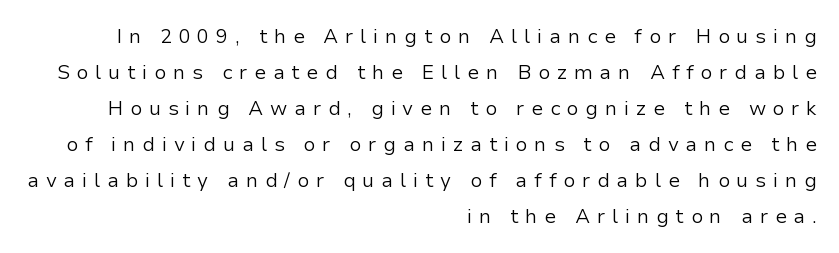
The image shows 20 px text type, upright; set right-aligned, line spacing 1.8x, unusually wide letter spacing (+0.33 em), not underlined.
